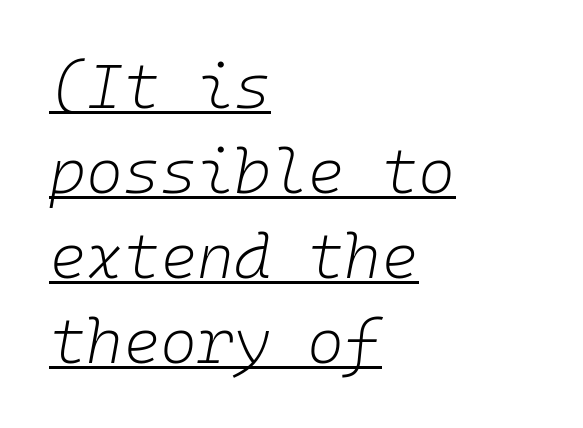
Q: Is the text bold? A: No.
Q: Is the text italic (slanted)? A: Yes, it leans right by about 10 degrees.
Q: Is the text underlined? A: Yes.
Q: How is the paragraph aligned? A: Left-aligned.
Q: Is the spacing between letters normal or unusually wide? A: Normal.
Q: Is the spacing between lines tight, normal or loose? A: Normal.
Q: Width (condensed, normal, or wide)? A: Normal.
Q: Stroke contrast? A: Low.
Q: x-height? A: Medium.
Q: Monospaced? A: Yes.
